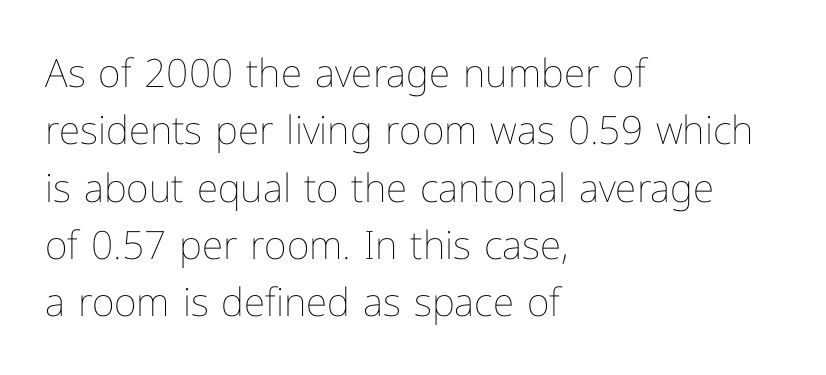
The image shows 39 px thin type, upright; set left-aligned, normal line spacing (1.47x), normal letter spacing, not underlined; low stroke contrast and a medium x-height.
